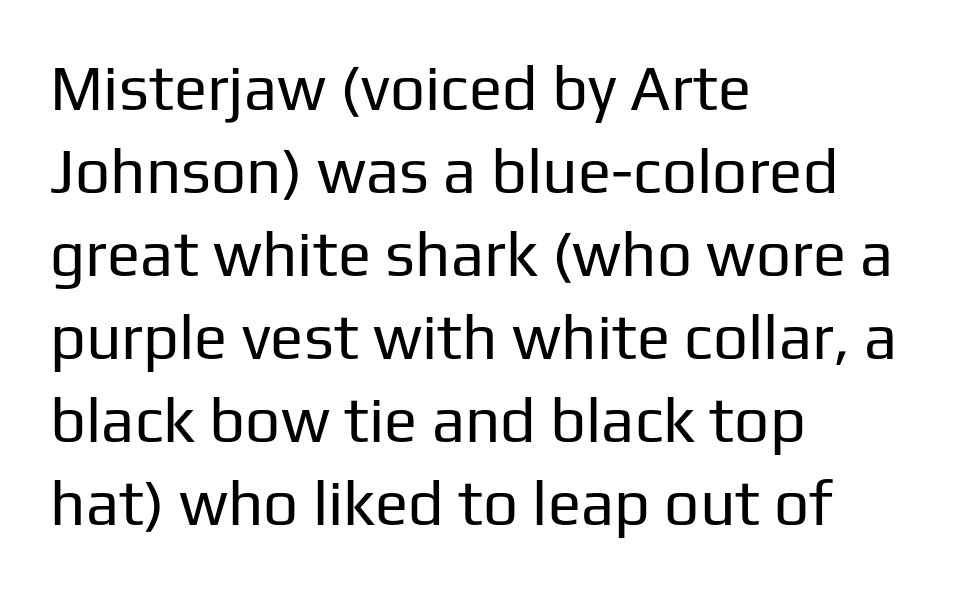
These lines are set flush left with a ragged right edge. Vertical strokes here are truly vertical. Between one letter and the next there's only the usual sliver of space. In terms of leading, this rendering sits right in the middle. Typographically, this falls in the sans-serif category.
